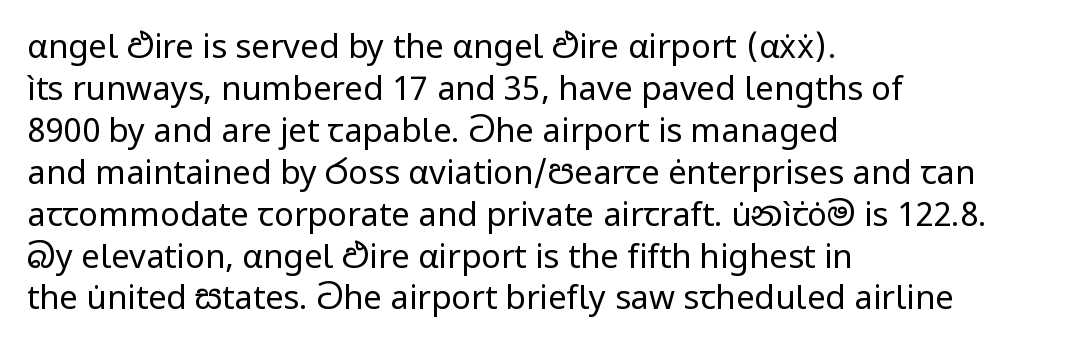
Is the letter spacing exaggerated? No — it looks like the ordinary default. A clean baseline with only descenders dipping below it. The face used here is a sans, in the tradition of grotesques and geometrics. Caption: face not bold, strokes unweighted. This sample is left-justified, so line endings fall wherever the words run out. Notice how descenders clear the ascenders below comfortably — that's standard leading.
